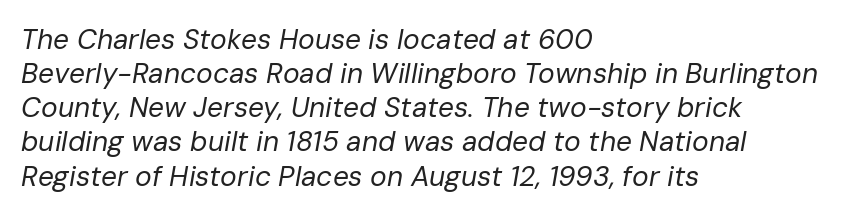
Q: Is the text bold? A: No.
Q: Is the text italic (slanted)? A: Yes, it leans right by about 10 degrees.
Q: Is the text underlined? A: No.
Q: How is the paragraph aligned? A: Left-aligned.
Q: Is the spacing between letters normal or unusually wide? A: Normal.
Q: Width (condensed, normal, or wide)? A: Normal.
Q: Stroke contrast? A: Low.
Q: x-height? A: Medium.
Q: Monospaced? A: No.
